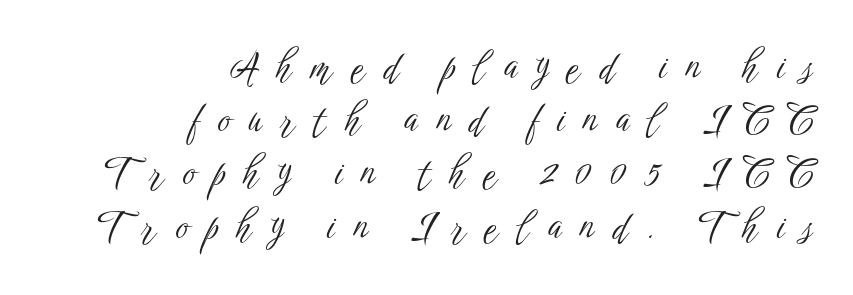
Q: Is the text bold? A: No.
Q: Is the text italic (slanted)? A: Yes.
Q: Is the typeface a serif or a sans-serif typeface? A: Sans-serif.
Q: Is the text underlined? A: No.
Q: How is the paragraph aligned? A: Right-aligned.
Q: Is the spacing between letters normal or unusually wide? A: Unusually wide.
Q: Is the spacing between lines tight, normal or loose? A: Normal.
Q: Width (condensed, normal, or wide)? A: Condensed.
Q: Stroke contrast? A: Low.
Q: x-height? A: Medium.
Q: Monospaced? A: No.
